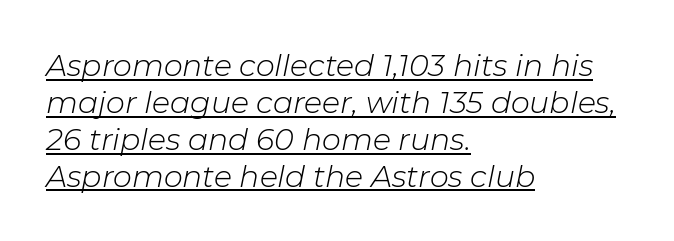
{"italic": "yes", "lean": "right", "slant_degrees": 11, "bold": "no", "weight": "light", "width": "normal", "stroke_contrast": "low", "x_height": "medium", "monospaced": "no", "underline": "yes", "align": "left", "line_spacing_ratio": 1.23, "letter_spacing": "normal", "letter_spacing_em": 0.0, "glyph_px": 30}
